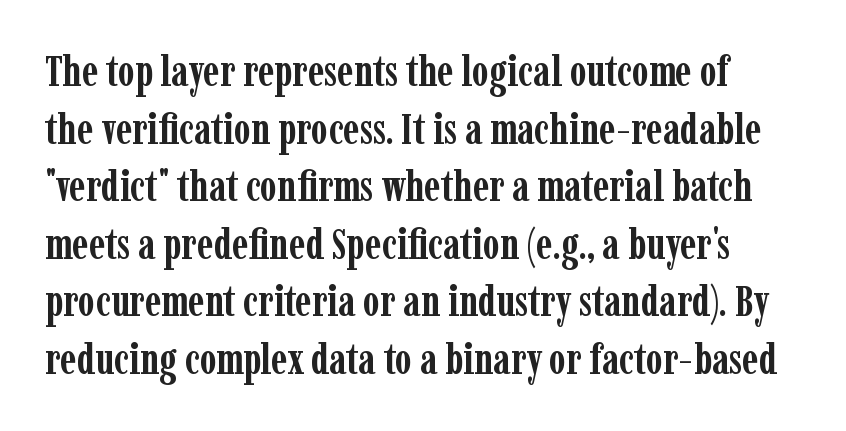
The image shows 43 px semibold, condensed serif type, upright; set normal line spacing (1.34x), normal letter spacing, not underlined; low stroke contrast and a medium x-height.
